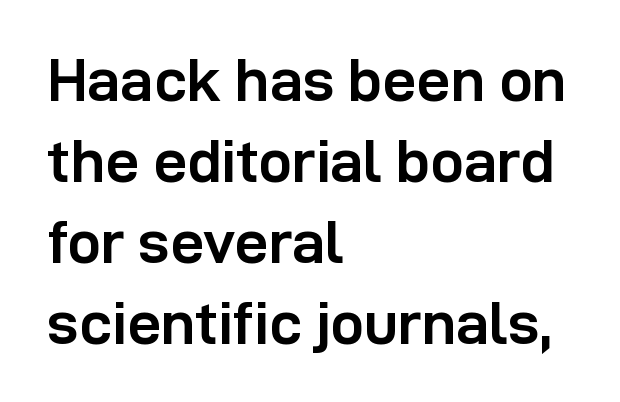
Glance below the letters and you will spot only blank space. Chunky letters — that's bold for sure. Note the varied advance widths — an 'i' is clearly narrower than an 'm'. A roman cut, with each character standing at attention. The passage shown has conventional tracking throughout.
